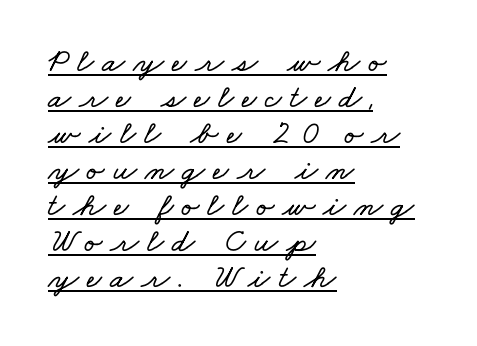
{"width": "wide", "stroke_contrast": "low", "x_height": "small", "monospaced": "no", "underline": "yes", "align": "left", "line_spacing": "tight", "line_spacing_ratio": 1.09, "letter_spacing": "wide", "letter_spacing_em": 0.25, "glyph_px": 33}
